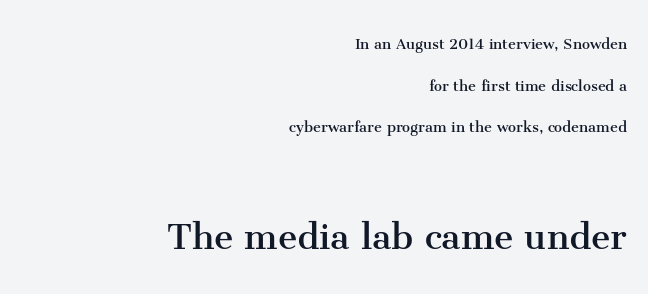
{"serif": "yes", "italic": "no", "bold": "no", "weight": "regular", "width": "normal", "stroke_contrast": "medium", "x_height": "medium", "monospaced": "no", "underline": "no", "align": "right", "line_spacing": "loose", "line_spacing_ratio": 2.31, "letter_spacing": "normal", "letter_spacing_em": 0.0, "larger_block": "second", "size_ratio": 2.44, "glyph_px": 44}
